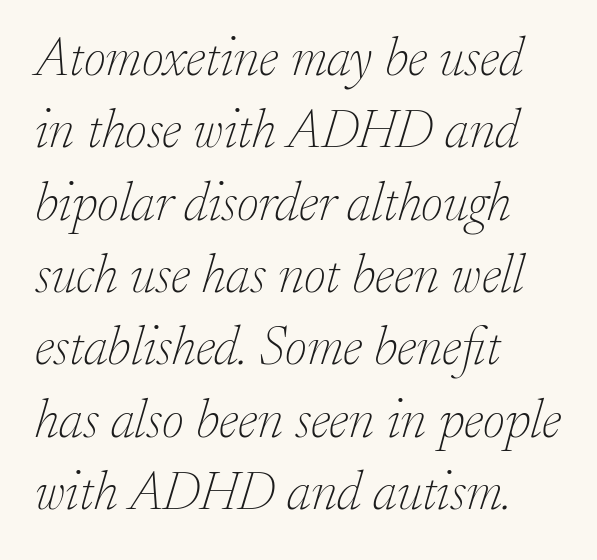
{"serif": "yes", "italic": "yes", "lean": "right", "slant_degrees": 17, "bold": "no", "weight": "thin", "width": "normal", "stroke_contrast": "low", "x_height": "small", "monospaced": "no", "underline": "no", "align": "left", "line_spacing": "normal", "line_spacing_ratio": 1.34, "letter_spacing": "normal", "letter_spacing_em": 0.0, "glyph_px": 54}
